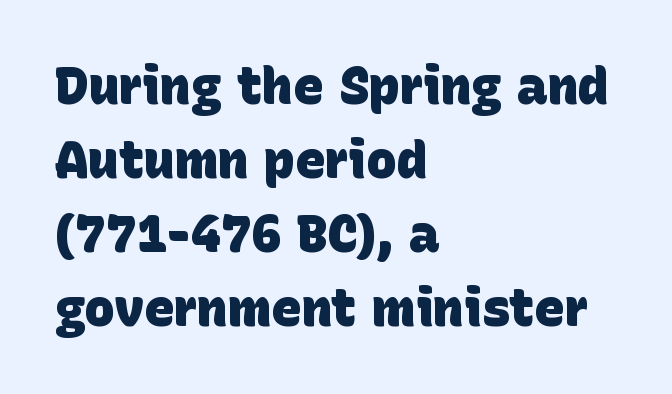
The image shows 51 px heavy sans-serif type; set left-aligned, normal line spacing (1.45x), normal letter spacing, not underlined; low stroke contrast and a large x-height.
